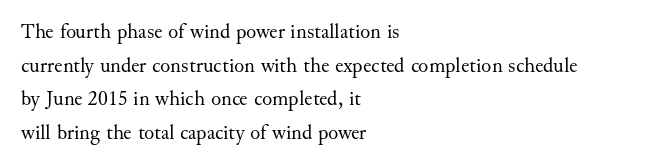
Q: Is the text bold? A: No.
Q: Is the text italic (slanted)? A: No, it is upright.
Q: Is the text underlined? A: No.
Q: How is the paragraph aligned? A: Left-aligned.
Q: Is the spacing between letters normal or unusually wide? A: Normal.
Q: Is the spacing between lines tight, normal or loose? A: Normal.
